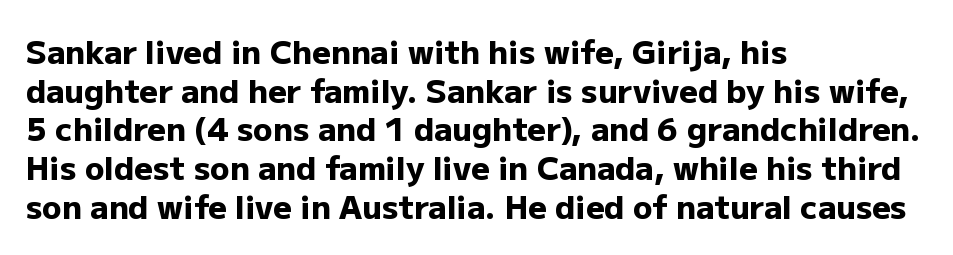
Q: Is the text bold? A: Yes.
Q: Is the text italic (slanted)? A: No, it is upright.
Q: Is the typeface a serif or a sans-serif typeface? A: Sans-serif.
Q: Is the text underlined? A: No.
Q: How is the paragraph aligned? A: Left-aligned.
Q: Is the spacing between letters normal or unusually wide? A: Normal.
Q: Width (condensed, normal, or wide)? A: Normal.
Q: Stroke contrast? A: Low.
Q: x-height? A: Medium.
Q: Monospaced? A: No.
